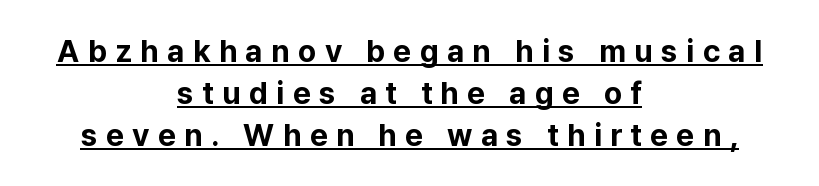
Q: Is the text bold? A: Yes.
Q: Is the text italic (slanted)? A: No, it is upright.
Q: Is the typeface a serif or a sans-serif typeface? A: Sans-serif.
Q: Is the text underlined? A: Yes.
Q: How is the paragraph aligned? A: Centered.
Q: Is the spacing between letters normal or unusually wide? A: Unusually wide.
Q: Is the spacing between lines tight, normal or loose? A: Normal.
Q: Width (condensed, normal, or wide)? A: Normal.
Q: Stroke contrast? A: Low.
Q: x-height? A: Medium.
Q: Monospaced? A: No.
